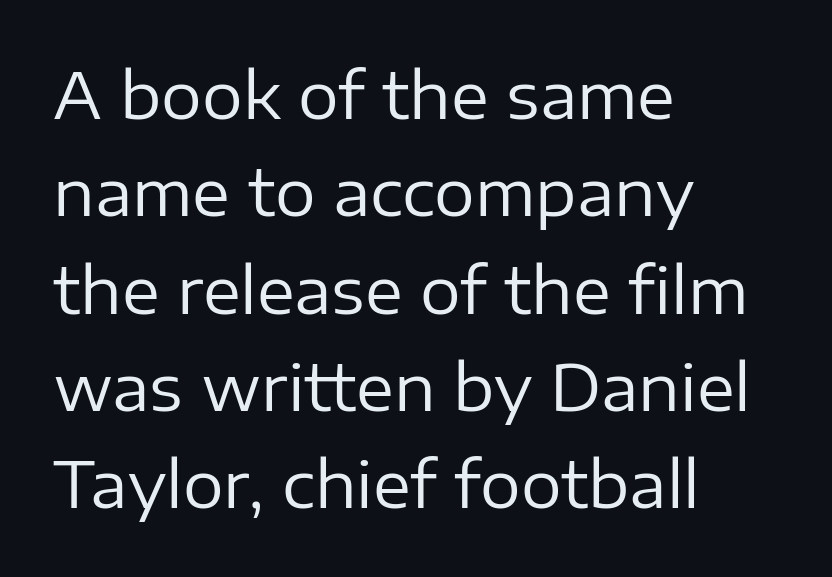
{"serif": "no", "italic": "no", "bold": "no", "weight": "regular", "width": "normal", "stroke_contrast": "low", "x_height": "medium", "monospaced": "no", "underline": "no", "align": "left", "line_spacing": "normal", "line_spacing_ratio": 1.52, "letter_spacing": "normal", "letter_spacing_em": 0.0, "glyph_px": 64}
